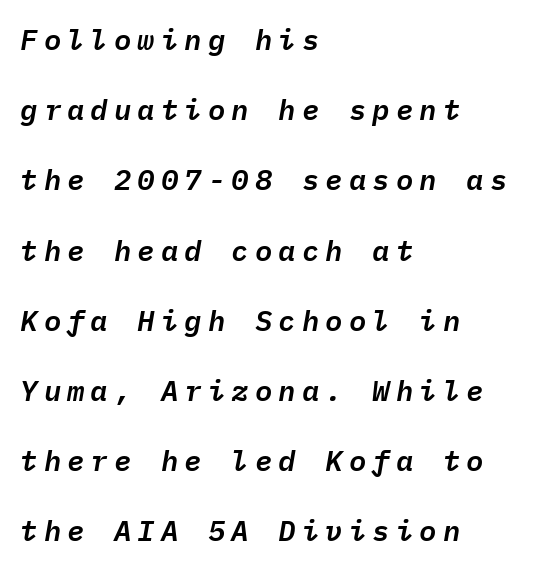
You could fit nearly another row in the gap between these rows. Every character sits at an angle, as italics do. Layout note: lines flush left. Here the glyphs are tracked loosely, breaking word shapes into spaced letters. Only glyphs here, with clear space below each row. Fixed-width glyphs throughout — classic coding-font behaviour.
